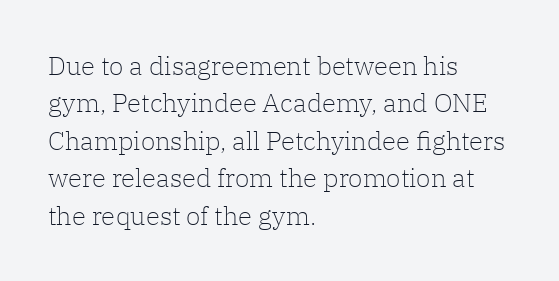
{"italic": "no", "bold": "no", "underline": "no", "align": "left", "line_spacing": "normal", "line_spacing_ratio": 1.44, "letter_spacing": "normal", "letter_spacing_em": 0.0, "glyph_px": 26}
